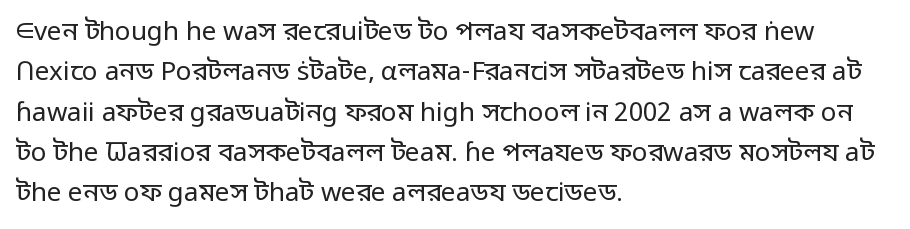
Check the space under the baseline: it is left empty. The type sits square on the baseline with zero lean. Line spacing here is normal. Casual observation: everything's shoved over to the left. Honestly, the letter spacing is just normal — you wouldn't notice it.
